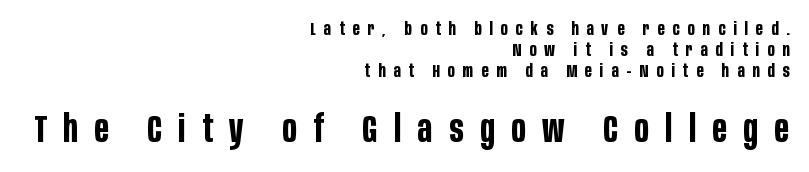
{"serif": "no", "italic": "no", "bold": "yes", "weight": "bold", "width": "condensed", "stroke_contrast": "low", "x_height": "large", "monospaced": "no", "underline": "no", "align": "right", "line_spacing_ratio": 1.16, "letter_spacing": "wide", "letter_spacing_em": 0.45, "larger_block": "second", "size_ratio": 2.06, "glyph_px": 37}
